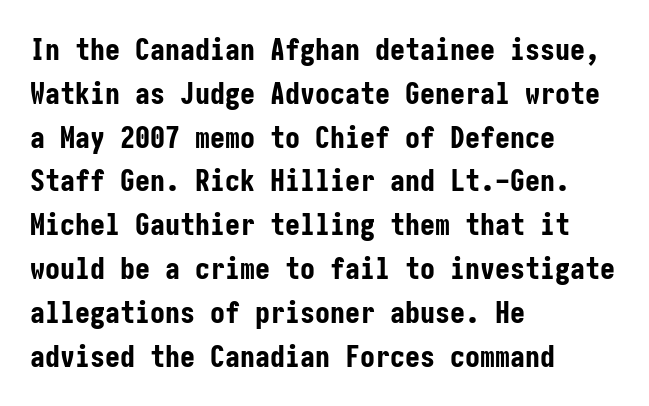
The image shows 30 px bold, condensed sans-serif type, upright; set left-aligned, normal line spacing (1.46x), normal letter spacing, not underlined; low stroke contrast and a medium x-height.
